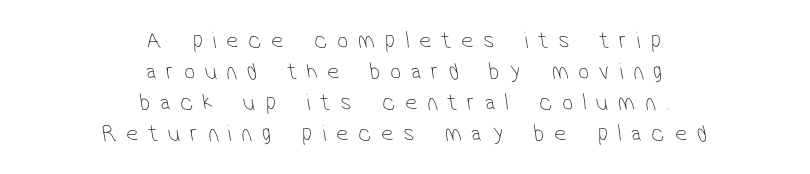
{"bold": "no", "underline": "no", "align": "center", "line_spacing": "normal", "line_spacing_ratio": 1.29, "letter_spacing": "wide", "letter_spacing_em": 0.41, "glyph_px": 24}
